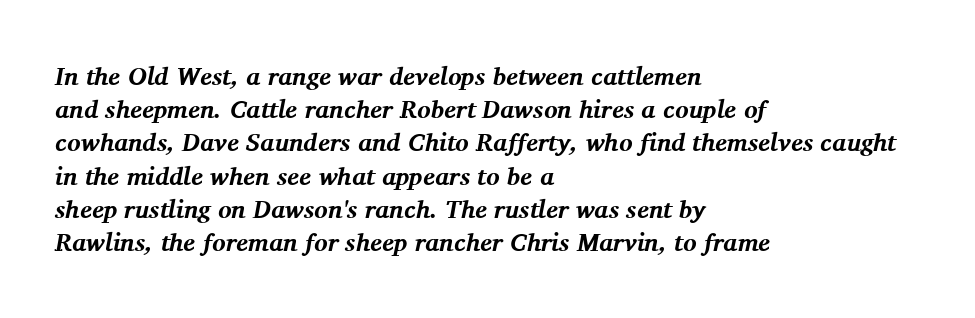
Bare-footed words on every line. Each new line begins a customary step beneath the previous one. If you drew a ruler down the left edge, every line would touch it. Spacing between characters is what you'd get straight out of the box. Would a proofreader flag this as italicized? Yes. These lines carry a lot of weight — the face is fully bold.
